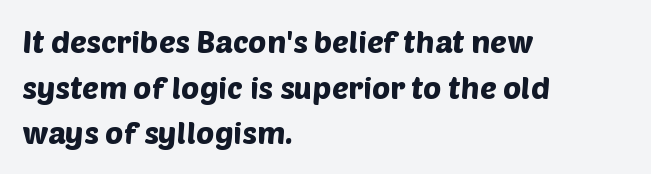
If you measured baseline to baseline, you'd find a middling distance. Serifs: no, the terminals of the letterforms are clean. Words appear dense and cohesive because spacing is normal. A clean baseline with only descenders dipping below it.
